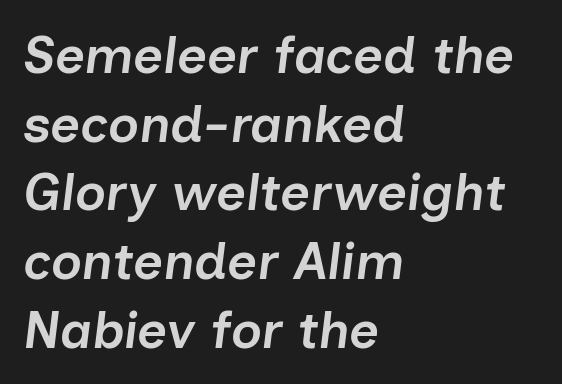
Q: Is the text bold? A: Semi-bold.
Q: Is the text italic (slanted)? A: Yes, it leans right by about 7 degrees.
Q: Is the text underlined? A: No.
Q: How is the paragraph aligned? A: Left-aligned.
Q: Is the spacing between letters normal or unusually wide? A: Normal.
Q: Is the spacing between lines tight, normal or loose? A: Normal.
Q: Width (condensed, normal, or wide)? A: Normal.
Q: Stroke contrast? A: Low.
Q: x-height? A: Medium.
Q: Monospaced? A: No.
